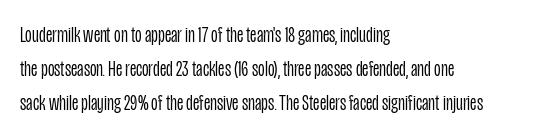
Q: Is the text bold? A: No.
Q: Is the text italic (slanted)? A: No, it is upright.
Q: Is the text underlined? A: No.
Q: How is the paragraph aligned? A: Left-aligned.
Q: Is the spacing between letters normal or unusually wide? A: Normal.
Q: Is the spacing between lines tight, normal or loose? A: Normal.
